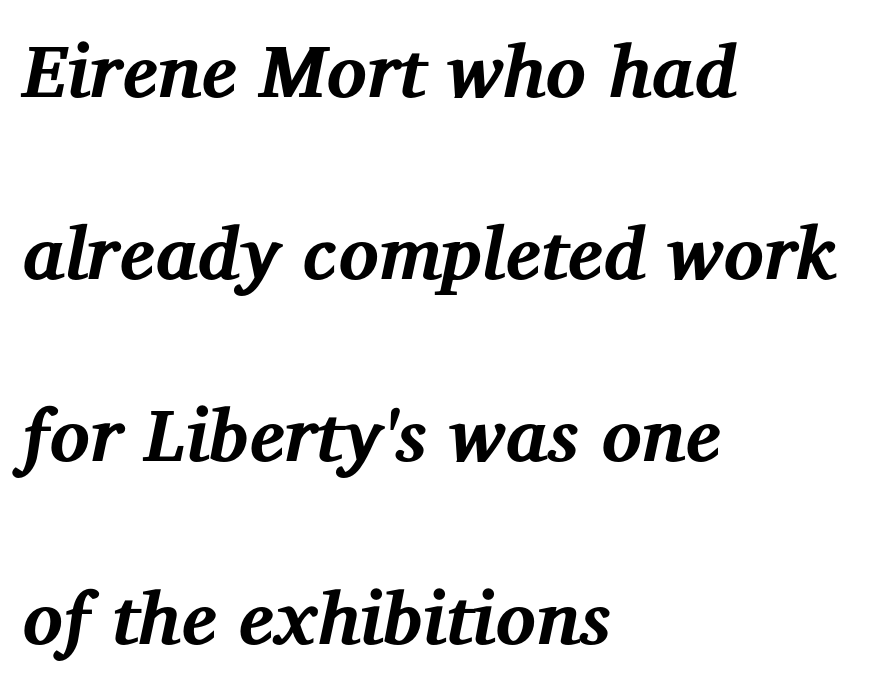
Q: Is the text bold? A: Yes.
Q: Is the text italic (slanted)? A: Yes, it leans right by about 12 degrees.
Q: Is the typeface a serif or a sans-serif typeface? A: Serif.
Q: Is the text underlined? A: No.
Q: How is the paragraph aligned? A: Left-aligned.
Q: Is the spacing between letters normal or unusually wide? A: Normal.
Q: Is the spacing between lines tight, normal or loose? A: Loose.
Q: Width (condensed, normal, or wide)? A: Normal.
Q: Stroke contrast? A: Medium.
Q: x-height? A: Medium.
Q: Monospaced? A: No.
